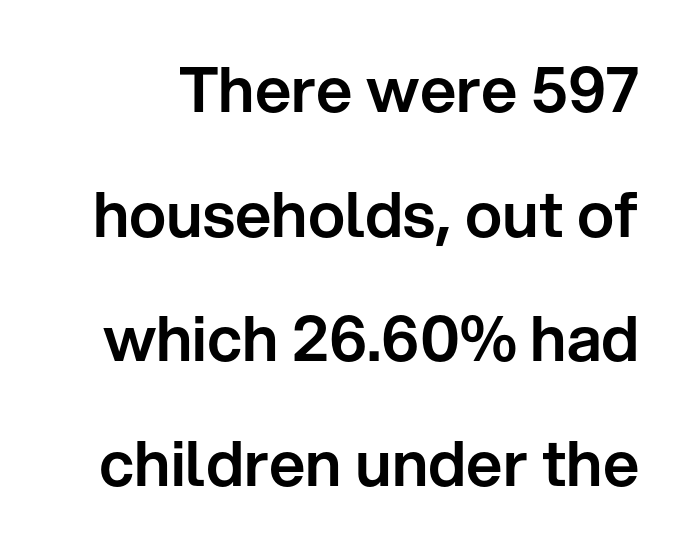
Q: Is the text italic (slanted)? A: No, it is upright.
Q: Is the typeface a serif or a sans-serif typeface? A: Sans-serif.
Q: Is the text underlined? A: No.
Q: Is the spacing between letters normal or unusually wide? A: Normal.
Q: Is the spacing between lines tight, normal or loose? A: Loose.
Q: Width (condensed, normal, or wide)? A: Normal.
Q: Stroke contrast? A: Low.
Q: x-height? A: Medium.
Q: Monospaced? A: No.
